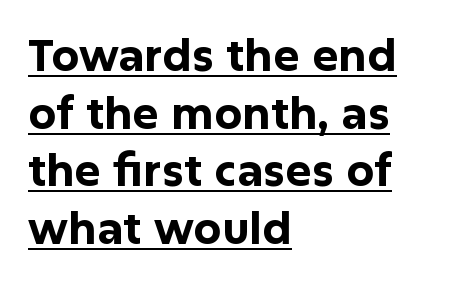
Is this a fixed-width face? No — the glyphs have proportional, varying widths. The lines in this sample share a left origin and differ only in where they stop. Strong, thick strokes mark this as bold type. Quick note: not italic, upright. Vertically, the passage feels balanced, rows spaced as you'd expect.
